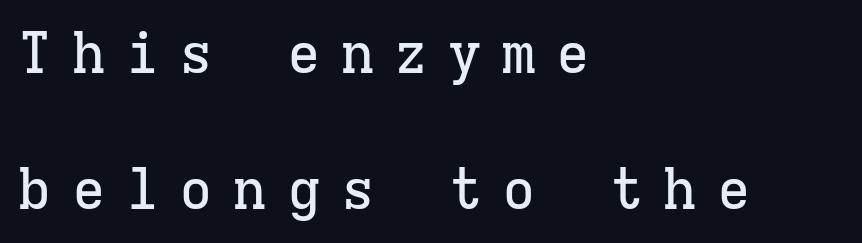
The image shows 56 px serif type, upright, monospaced; set left-aligned, loose line spacing (2.42x), unusually wide letter spacing (+0.36 em), not underlined; low stroke contrast and a medium x-height.
